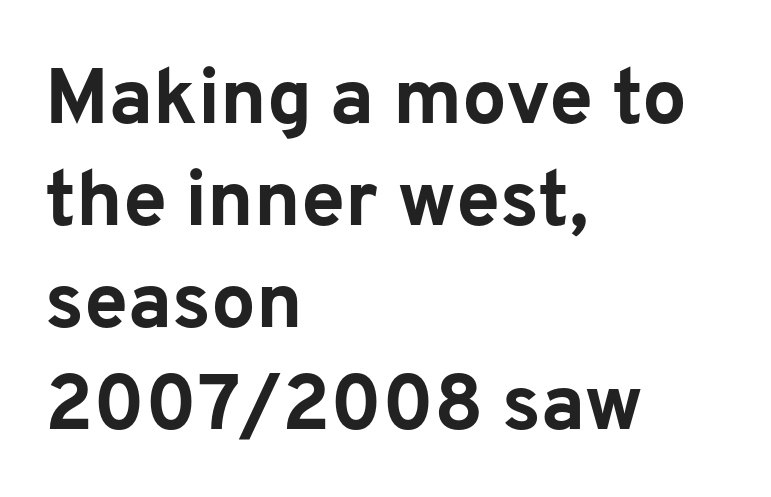
Q: Is the text bold? A: Yes.
Q: Is the text italic (slanted)? A: No, it is upright.
Q: Is the typeface a serif or a sans-serif typeface? A: Sans-serif.
Q: Is the text underlined? A: No.
Q: How is the paragraph aligned? A: Left-aligned.
Q: Is the spacing between letters normal or unusually wide? A: Normal.
Q: Is the spacing between lines tight, normal or loose? A: Normal.
Q: Width (condensed, normal, or wide)? A: Normal.
Q: Stroke contrast? A: Low.
Q: x-height? A: Medium.
Q: Monospaced? A: No.
